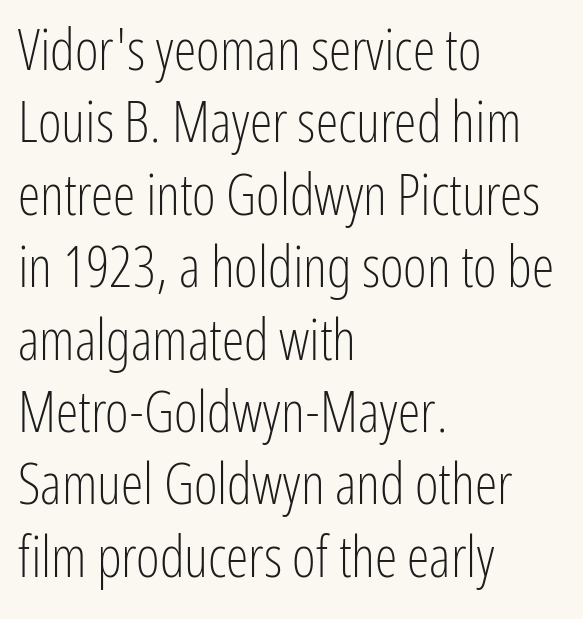
Q: Is the text bold? A: No.
Q: Is the text italic (slanted)? A: No, it is upright.
Q: Is the typeface a serif or a sans-serif typeface? A: Sans-serif.
Q: Is the text underlined? A: No.
Q: How is the paragraph aligned? A: Left-aligned.
Q: Is the spacing between letters normal or unusually wide? A: Normal.
Q: Is the spacing between lines tight, normal or loose? A: Normal.
Q: Width (condensed, normal, or wide)? A: Condensed.
Q: Stroke contrast? A: Low.
Q: x-height? A: Medium.
Q: Monospaced? A: No.
